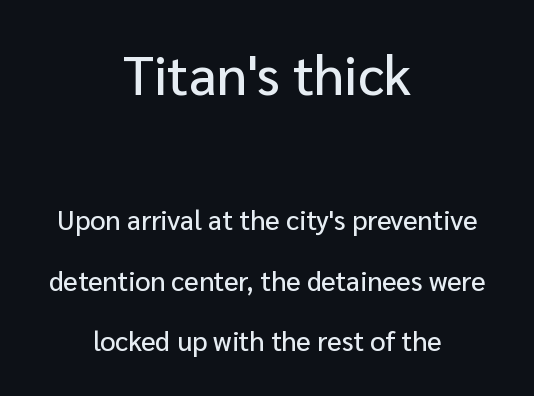
The image shows 54 px sans-serif type, upright; set centered, loose line spacing (2.24x), normal letter spacing, not underlined; the first (top) block is 2.0x larger; low stroke contrast and a medium x-height.
